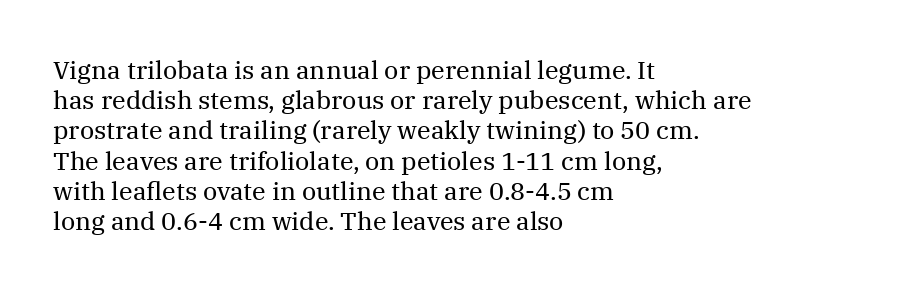
The image shows 25 px text type, upright; set left-aligned, line spacing 1.21x, normal letter spacing, not underlined.
